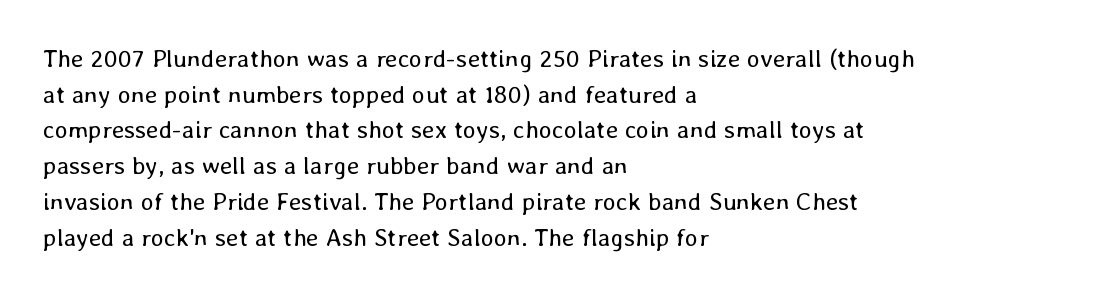
The image shows 25 px text type, upright; set left-aligned, normal line spacing (1.43x), normal letter spacing, not underlined.
